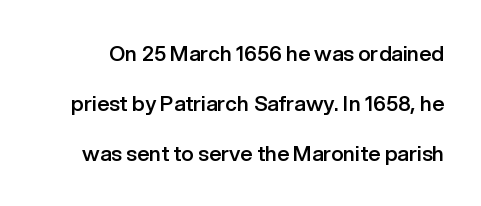
{"italic": "no", "bold": "semi", "underline": "no", "line_spacing": "loose", "line_spacing_ratio": 2.39, "letter_spacing": "normal", "letter_spacing_em": 0.0, "glyph_px": 21}
